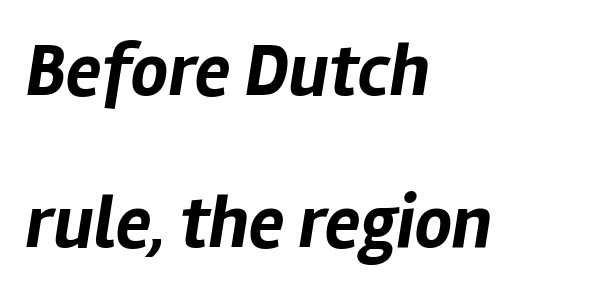
Q: Is the text bold? A: Yes.
Q: Is the text italic (slanted)? A: Yes, it leans right by about 12 degrees.
Q: Is the text underlined? A: No.
Q: How is the paragraph aligned? A: Left-aligned.
Q: Is the spacing between letters normal or unusually wide? A: Normal.
Q: Is the spacing between lines tight, normal or loose? A: Loose.
Q: Width (condensed, normal, or wide)? A: Normal.
Q: Stroke contrast? A: Low.
Q: x-height? A: Medium.
Q: Monospaced? A: No.
